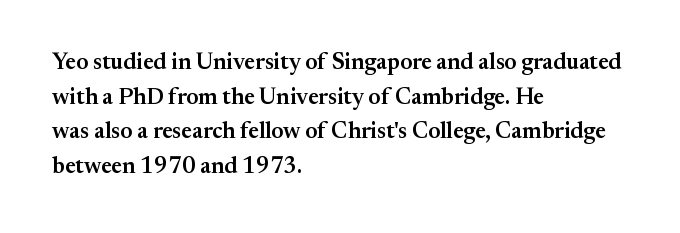
Students, observe: this is what conventionally led text looks like. Any mark beneath the type? The region is blank. On the weight axis this lands at semibold, roughly 600. These lines stack with their left ends in a neat column.
